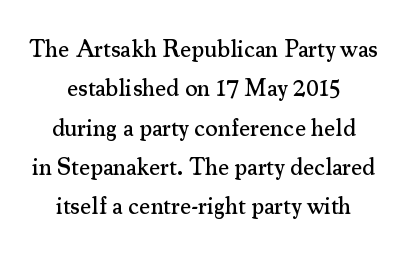
Q: Is the text italic (slanted)? A: No, it is upright.
Q: Is the text underlined? A: No.
Q: How is the paragraph aligned? A: Centered.
Q: Is the spacing between letters normal or unusually wide? A: Normal.
Q: Is the spacing between lines tight, normal or loose? A: Normal.
